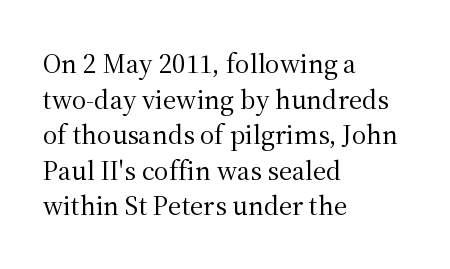
The image shows 28 px regular-weight serif type, upright; set left-aligned, normal line spacing (1.27x), normal letter spacing, not underlined; medium stroke contrast and a medium x-height.
